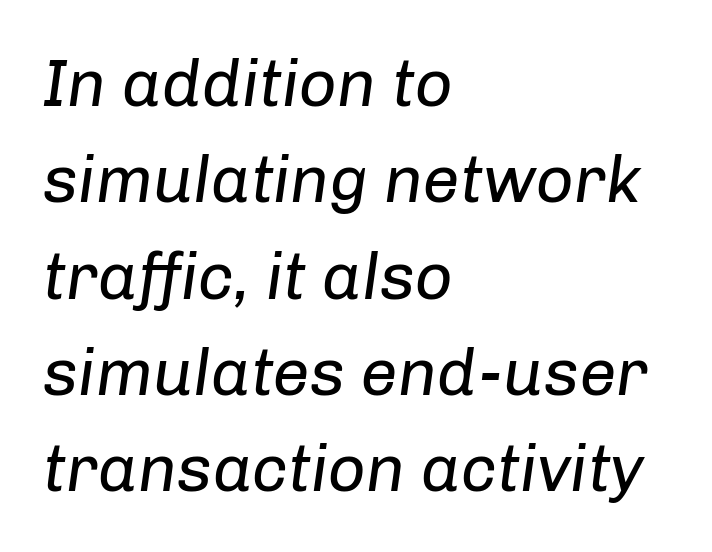
Q: Is the text bold? A: No.
Q: Is the text italic (slanted)? A: Yes, it leans right by about 8 degrees.
Q: Is the text underlined? A: No.
Q: How is the paragraph aligned? A: Left-aligned.
Q: Is the spacing between letters normal or unusually wide? A: Normal.
Q: Is the spacing between lines tight, normal or loose? A: Normal.
Q: Width (condensed, normal, or wide)? A: Normal.
Q: Stroke contrast? A: Low.
Q: x-height? A: Medium.
Q: Monospaced? A: No.
